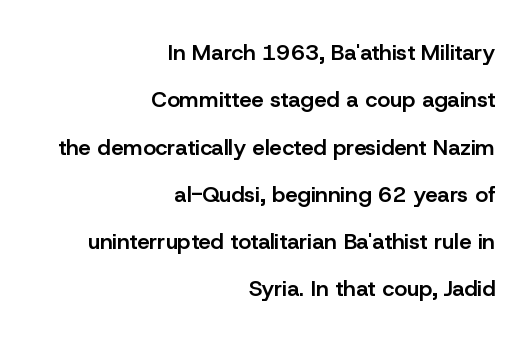
{"italic": "no", "bold": "semi", "underline": "no", "align": "right", "line_spacing": "loose", "line_spacing_ratio": 2.15, "letter_spacing": "normal", "letter_spacing_em": 0.0, "glyph_px": 22}
